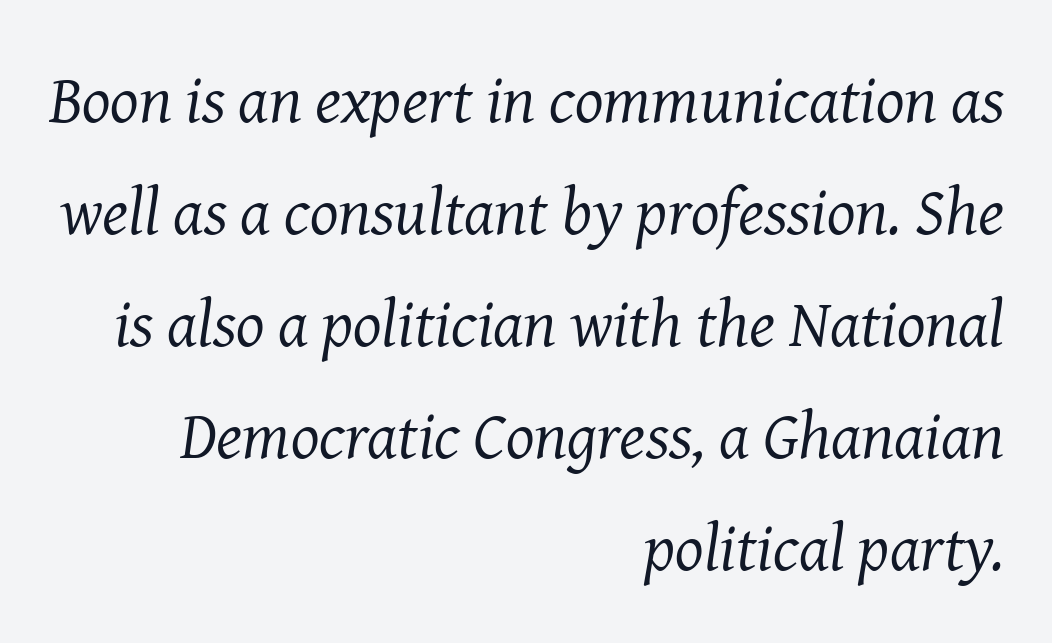
Serif or sans? Serif — the stroke terminals have little feet. Type without underlining. These lines are rendered in a variable-pitch font. Quick note: italic. Weight: in the light-to-regular range.
